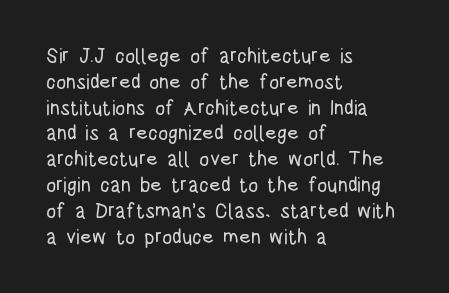
{"italic": "no", "underline": "no", "align": "left", "line_spacing": "normal", "line_spacing_ratio": 1.29, "letter_spacing": "normal", "letter_spacing_em": 0.0, "glyph_px": 20}
